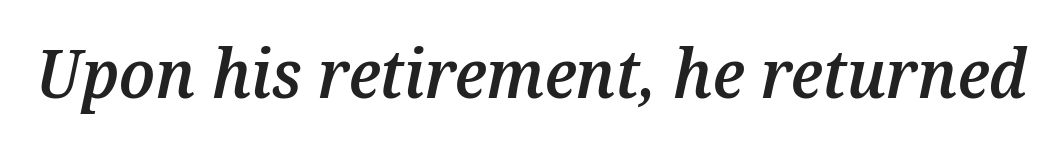
The gaps between neighbouring characters are ordinary and unremarkable. The glyphs are unaccompanied by any horizontal stroke below them. These lines are rendered in a variable-pitch font. Each glyph is drawn with semibold strokes, heavier than normal yet not fully bold. Does the lettering tilt? It does — this is italic.
